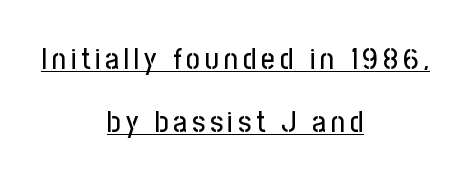
{"serif": "no", "italic": "no", "width": "condensed", "stroke_contrast": "low", "x_height": "medium", "monospaced": "no", "underline": "yes", "align": "center", "line_spacing": "loose", "line_spacing_ratio": 2.09, "glyph_px": 30}
